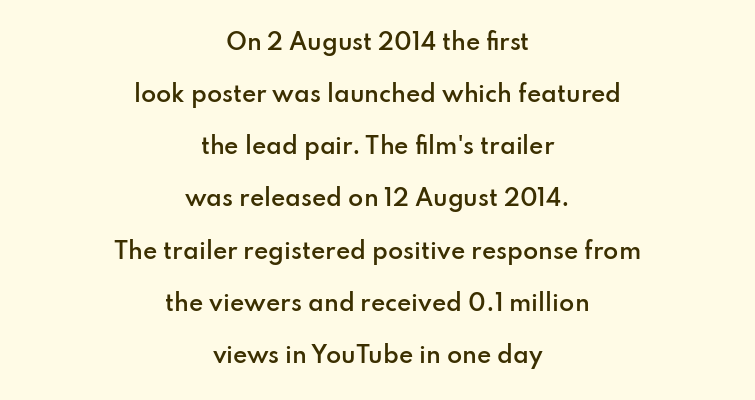
The image shows 22 px text type, upright; set centered, loose line spacing (2.37x), normal letter spacing, not underlined.
